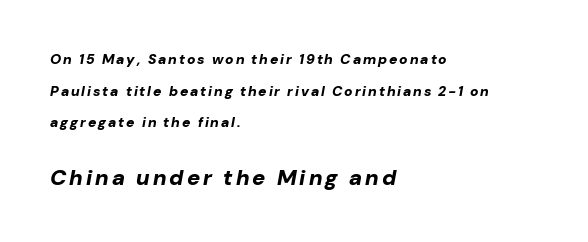
Q: Is the text bold? A: Yes.
Q: Is the text italic (slanted)? A: Yes, it leans right by about 10 degrees.
Q: Is the text underlined? A: No.
Q: How is the paragraph aligned? A: Left-aligned.
Q: Is the spacing between lines tight, normal or loose? A: Loose.
Q: Which block of text is set in a larger size, the first (top) or the second (bottom)? A: The second (bottom) one.
